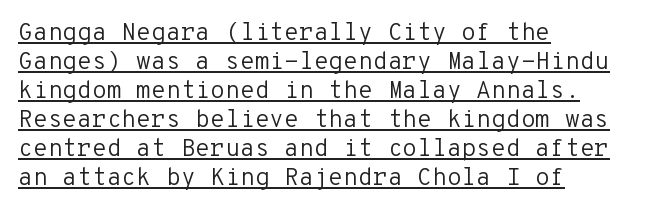
The image shows 24 px text type, upright; set left-aligned, line spacing 1.21x, normal letter spacing, underlined.
